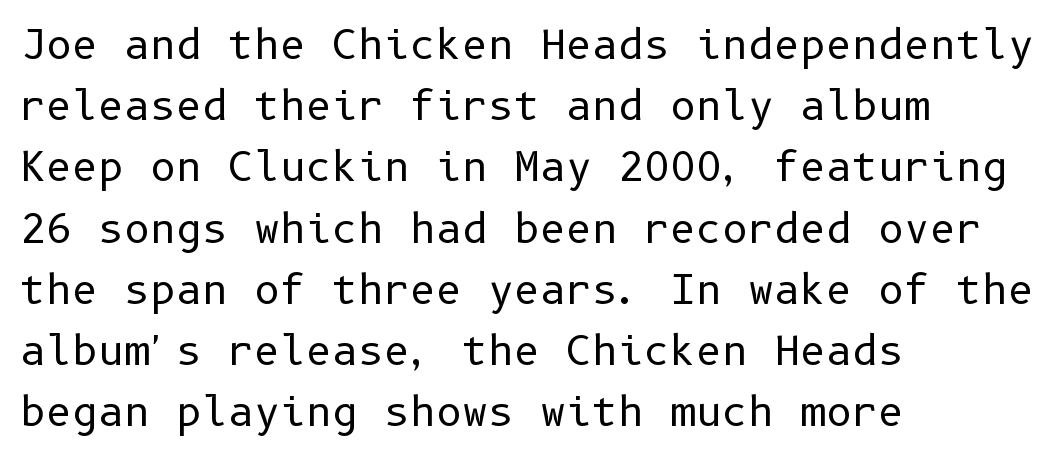
Q: Is the text bold? A: No.
Q: Is the text italic (slanted)? A: No, it is upright.
Q: Is the typeface a serif or a sans-serif typeface? A: Sans-serif.
Q: Is the text underlined? A: No.
Q: How is the paragraph aligned? A: Left-aligned.
Q: Is the spacing between letters normal or unusually wide? A: Normal.
Q: Is the spacing between lines tight, normal or loose? A: Normal.
Q: Width (condensed, normal, or wide)? A: Normal.
Q: Stroke contrast? A: Low.
Q: x-height? A: Medium.
